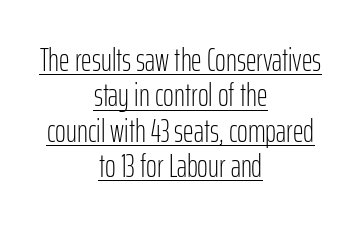
The image shows 33 px light, condensed sans-serif type, upright; set centered, tight line spacing (1.07x), normal letter spacing, underlined; low stroke contrast and a medium x-height.
